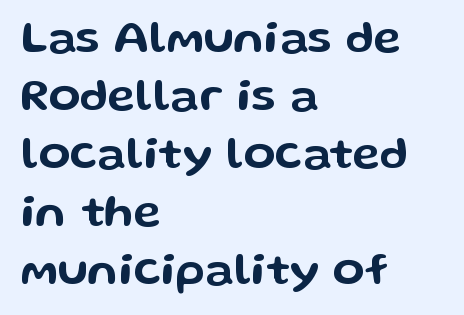
{"serif": "no", "italic": "no", "width": "wide", "stroke_contrast": "low", "x_height": "medium", "monospaced": "no", "underline": "no", "align": "left", "line_spacing": "normal", "line_spacing_ratio": 1.26, "letter_spacing": "normal", "letter_spacing_em": 0.0, "glyph_px": 46}
